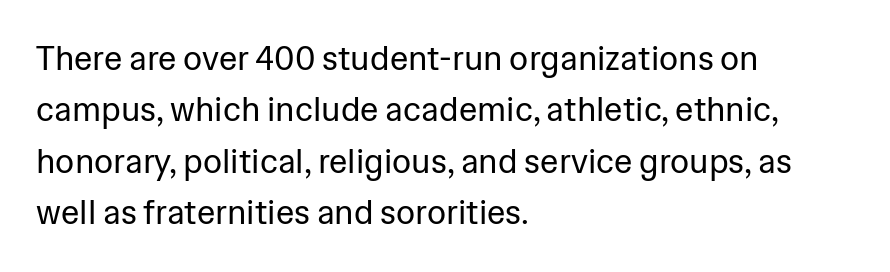
Q: Is the text bold? A: No.
Q: Is the text italic (slanted)? A: No, it is upright.
Q: Is the typeface a serif or a sans-serif typeface? A: Sans-serif.
Q: Is the text underlined? A: No.
Q: How is the paragraph aligned? A: Left-aligned.
Q: Is the spacing between letters normal or unusually wide? A: Normal.
Q: Is the spacing between lines tight, normal or loose? A: Normal.
Q: Width (condensed, normal, or wide)? A: Normal.
Q: Stroke contrast? A: Low.
Q: x-height? A: Medium.
Q: Monospaced? A: No.
